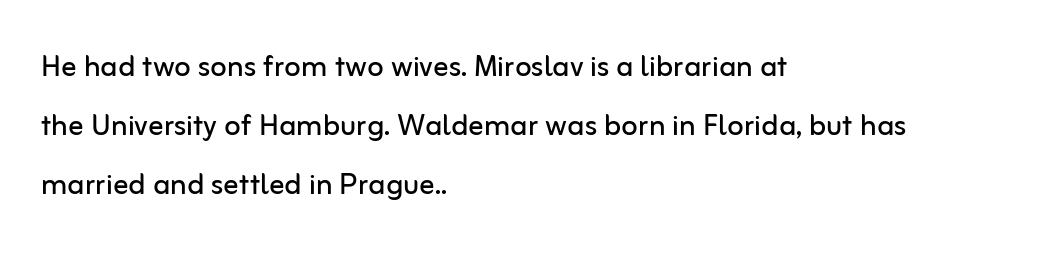
The image shows 38 px regular-weight sans-serif type, upright; set left-aligned, normal line spacing (1.55x), normal letter spacing, not underlined; low stroke contrast and a medium x-height.
